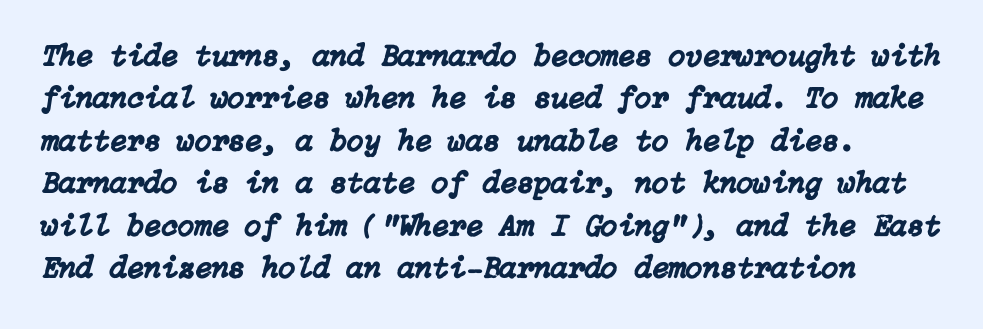
Q: Is the text italic (slanted)? A: Yes, it leans right by about 15 degrees.
Q: Is the text underlined? A: No.
Q: Is the spacing between letters normal or unusually wide? A: Normal.
Q: Is the spacing between lines tight, normal or loose? A: Normal.
Q: Width (condensed, normal, or wide)? A: Normal.
Q: Stroke contrast? A: Low.
Q: x-height? A: Medium.
